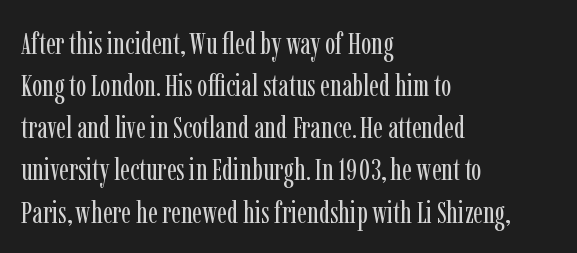
Compared with typical body copy, the letter spacing here is the same. Is this a sans? No — the strokes have serifs. These lines are rendered in a variable-pitch font. The string is rendered with underlining switched off. Is the block centered? No — it sits flush against the left margin. The lines sit at an ordinary, default distance from one another.
